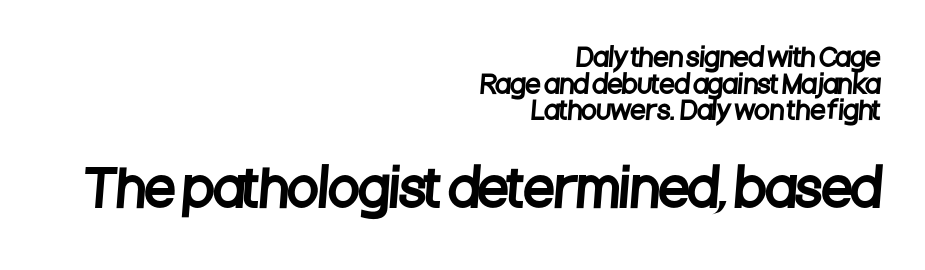
Q: Is the typeface a serif or a sans-serif typeface? A: Sans-serif.
Q: Is the text underlined? A: No.
Q: How is the paragraph aligned? A: Right-aligned.
Q: Is the spacing between letters normal or unusually wide? A: Normal.
Q: Is the spacing between lines tight, normal or loose? A: Tight.
Q: Which block of text is set in a larger size, the first (top) or the second (bottom)? A: The second (bottom) one.
Q: Width (condensed, normal, or wide)? A: Condensed.
Q: Stroke contrast? A: Low.
Q: x-height? A: Large.
Q: Monospaced? A: No.
